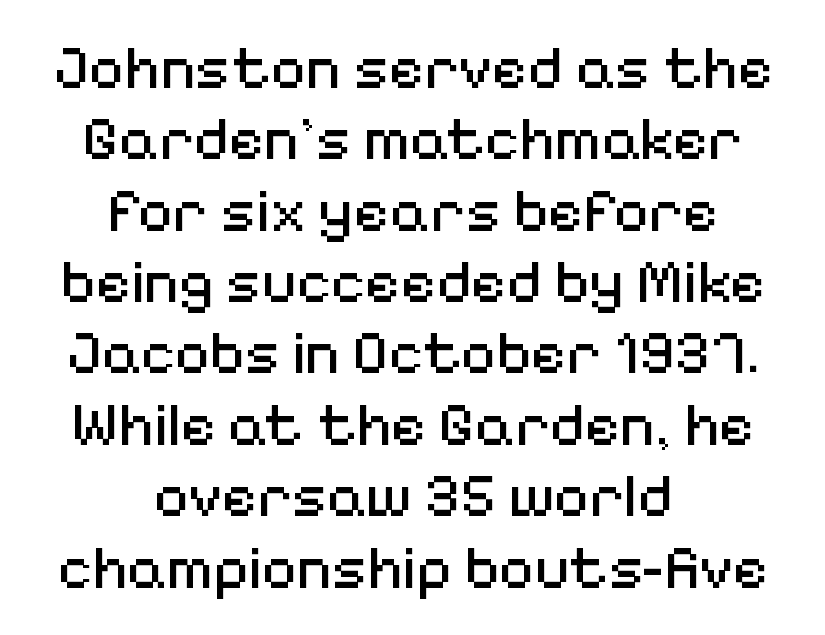
The tracking reads as untouched default to a designer's eye. Layout note: lines centered. Underline: absent. These lines were composed using upright roman letters.
